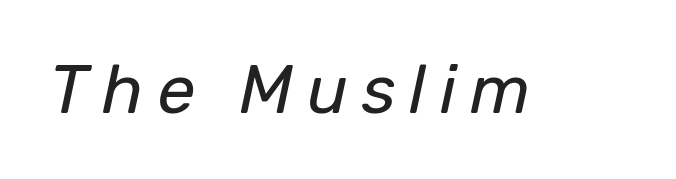
The image shows 68 px regular-weight type, italic (leaning right); set unusually wide letter spacing (+0.2 em), not underlined; low stroke contrast and a medium x-height.
